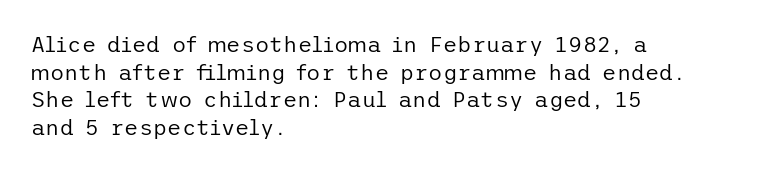
Q: Is the text bold? A: No.
Q: Is the text italic (slanted)? A: No, it is upright.
Q: Is the text underlined? A: No.
Q: How is the paragraph aligned? A: Left-aligned.
Q: Is the spacing between letters normal or unusually wide? A: Normal.
Q: Is the spacing between lines tight, normal or loose? A: Normal.
